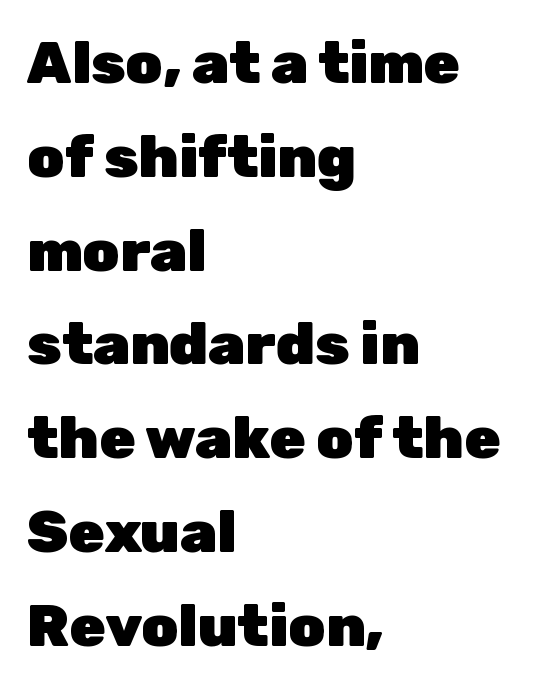
The ragged edge is on the right, which tells us the setting is flush left. The lines sit at an ordinary, default distance from one another. Underline: absent. Does extra space separate the letters? No, they use regular spacing. Heavy-handed strokes throughout: this text is bold.
